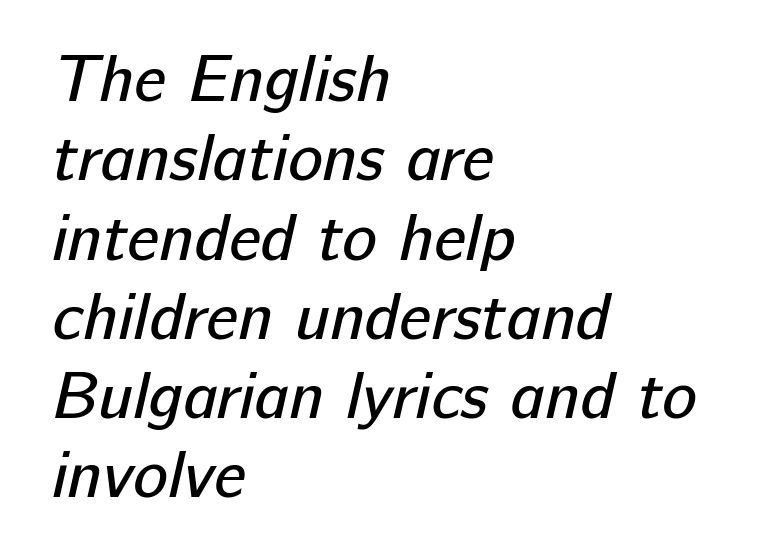
Q: Is the text bold? A: No.
Q: Is the typeface a serif or a sans-serif typeface? A: Sans-serif.
Q: Is the text underlined? A: No.
Q: How is the paragraph aligned? A: Left-aligned.
Q: Is the spacing between letters normal or unusually wide? A: Normal.
Q: Width (condensed, normal, or wide)? A: Normal.
Q: Stroke contrast? A: Low.
Q: x-height? A: Medium.
Q: Monospaced? A: No.
